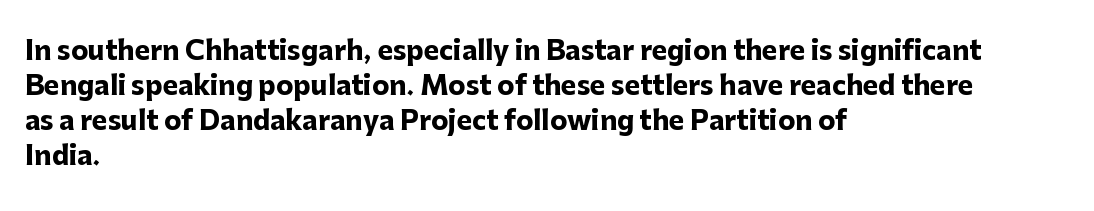
Q: Is the text bold? A: Yes.
Q: Is the text italic (slanted)? A: No, it is upright.
Q: Is the text underlined? A: No.
Q: How is the paragraph aligned? A: Left-aligned.
Q: Is the spacing between letters normal or unusually wide? A: Normal.
Q: Is the spacing between lines tight, normal or loose? A: Normal.
